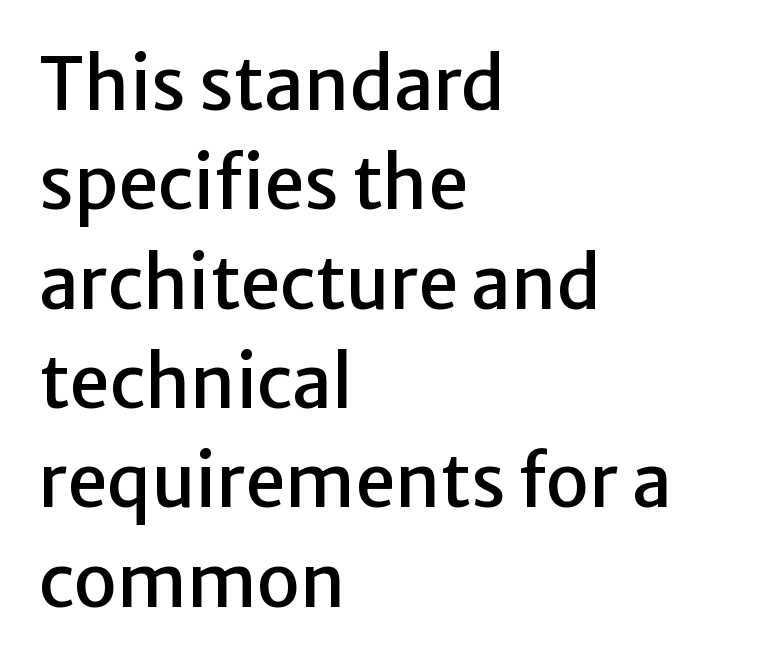
This sample is left-justified, so line endings fall wherever the words run out. You could not count columns in this text — the font is proportionally spaced. Clear beneath every line of the passage. Interline gaps are of average width in this sample.
